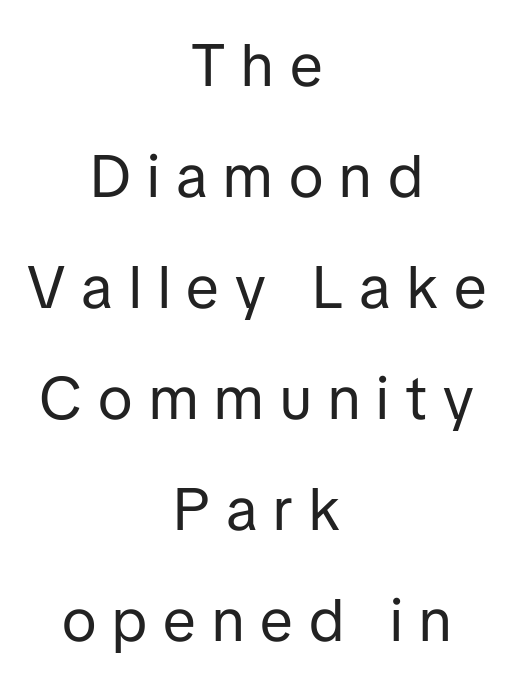
Q: Is the text bold? A: No.
Q: Is the text italic (slanted)? A: No, it is upright.
Q: Is the typeface a serif or a sans-serif typeface? A: Sans-serif.
Q: Is the text underlined? A: No.
Q: How is the paragraph aligned? A: Centered.
Q: Is the spacing between letters normal or unusually wide? A: Unusually wide.
Q: Width (condensed, normal, or wide)? A: Normal.
Q: Stroke contrast? A: Low.
Q: x-height? A: Medium.
Q: Monospaced? A: No.
